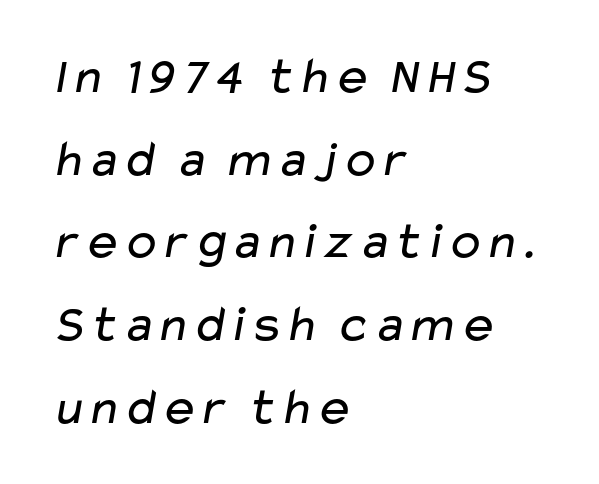
Q: Is the text bold? A: No.
Q: Is the typeface a serif or a sans-serif typeface? A: Sans-serif.
Q: Is the text underlined? A: No.
Q: How is the paragraph aligned? A: Left-aligned.
Q: Is the spacing between letters normal or unusually wide? A: Normal.
Q: Is the spacing between lines tight, normal or loose? A: Normal.
Q: Width (condensed, normal, or wide)? A: Wide.
Q: Stroke contrast? A: Low.
Q: x-height? A: Medium.
Q: Monospaced? A: No.
